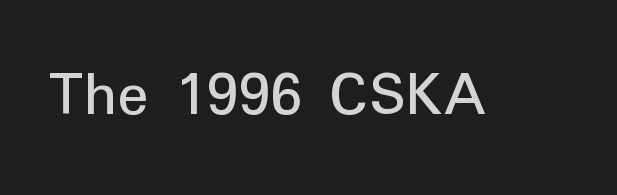
You can tell it's not italic because the verticals are truly vertical. Think of a printed novel: that variable character pitch is what you see here. This rendering employs a face without finishing strokes, i.e., a sans-serif. The area under the type is left untouched. On a weight scale, this lands at 450 or below.
